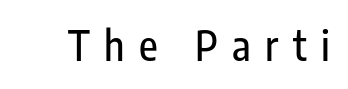
{"serif": "no", "italic": "no", "width": "condensed", "stroke_contrast": "low", "x_height": "medium", "monospaced": "no", "underline": "no", "letter_spacing": "wide", "letter_spacing_em": 0.35, "glyph_px": 41}
